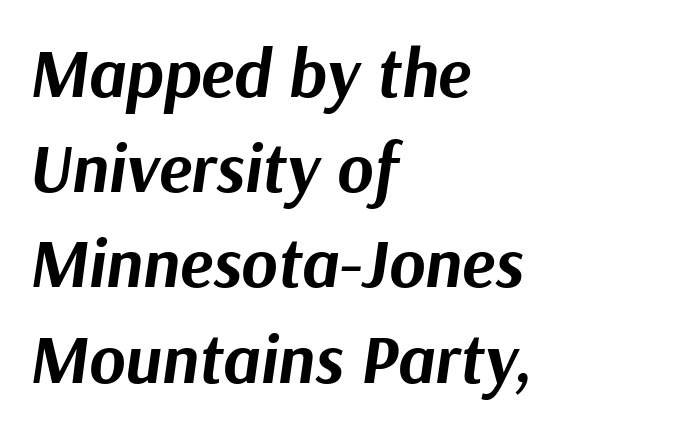
The image shows 69 px bold type, italic (leaning right); set left-aligned, normal line spacing (1.38x), normal letter spacing, not underlined; medium stroke contrast and a medium x-height.
